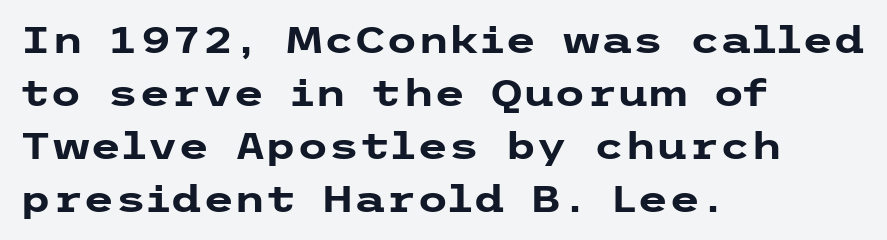
Note: no serifs on the glyphs. No italicization has been applied; the sample stays upright. Look at the stroke-to-counter ratio: heavy, a bold. Is the letter spacing exaggerated? No — it looks like the ordinary default. Baseline-to-baseline distance is the conventional proportion of letter height. Anything drawn beneath the words? Only blank space.
